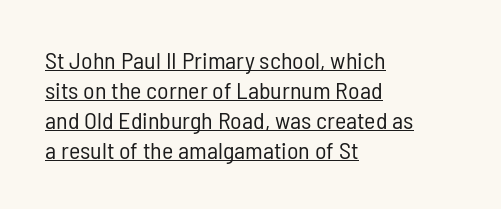
{"italic": "no", "bold": "no", "underline": "yes", "align": "left", "line_spacing": "normal", "line_spacing_ratio": 1.25, "letter_spacing": "normal", "letter_spacing_em": 0.0, "glyph_px": 24}
